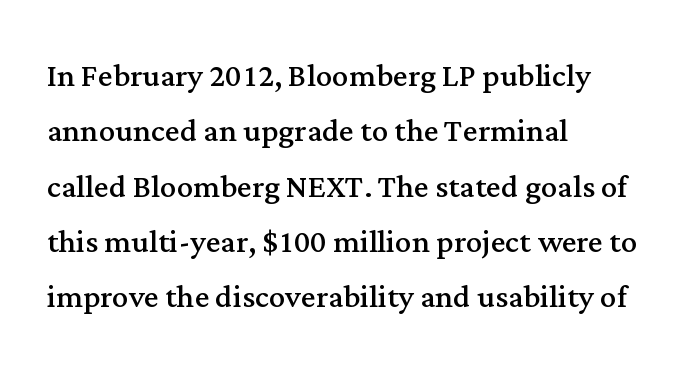
The image shows 41 px regular-weight serif type, upright; set left-aligned, normal line spacing (1.35x), normal letter spacing, not underlined; medium stroke contrast and a medium x-height.
